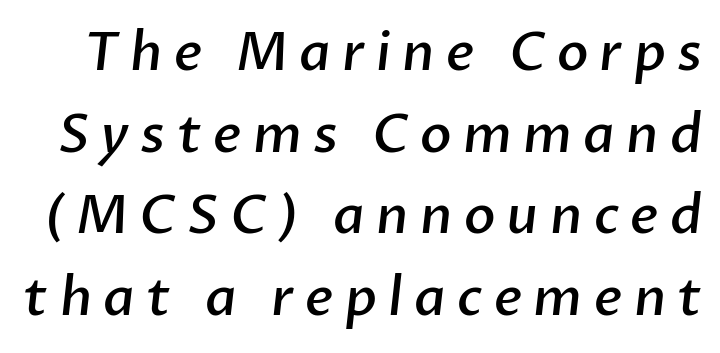
Weight: semibold (demi). A typesetter would call this proportional, since set widths differ per character. Check the space under the baseline: it is left empty. One glance says typical: line gaps are just what's usual. How are the letters spaced? Widely, with obvious added tracking. The type family on display is of the sans-serif kind.
